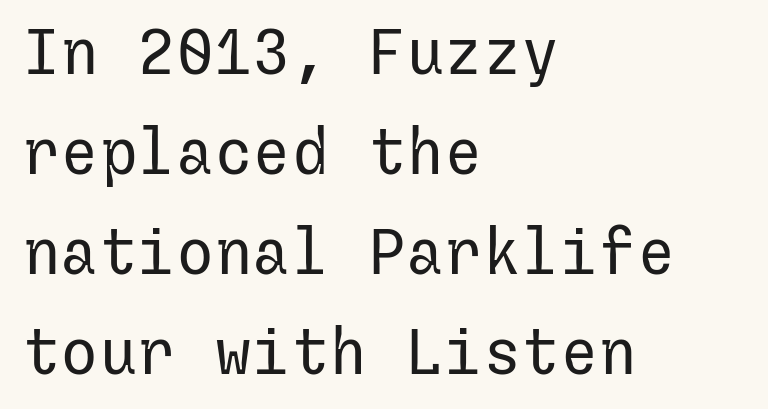
Q: Is the text bold? A: No.
Q: Is the text italic (slanted)? A: No, it is upright.
Q: Is the typeface a serif or a sans-serif typeface? A: Sans-serif.
Q: Is the text underlined? A: No.
Q: How is the paragraph aligned? A: Left-aligned.
Q: Is the spacing between letters normal or unusually wide? A: Normal.
Q: Is the spacing between lines tight, normal or loose? A: Normal.
Q: Width (condensed, normal, or wide)? A: Normal.
Q: Stroke contrast? A: Low.
Q: x-height? A: Medium.
